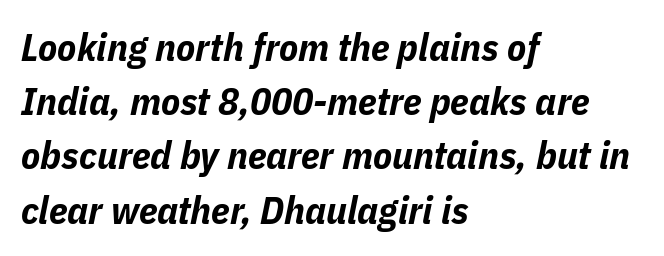
{"italic": "yes", "lean": "right", "slant_degrees": 11, "bold": "yes", "weight": "bold", "width": "condensed", "stroke_contrast": "low", "x_height": "medium", "monospaced": "no", "underline": "no", "align": "left", "line_spacing": "normal", "line_spacing_ratio": 1.39, "letter_spacing": "normal", "letter_spacing_em": 0.0, "glyph_px": 39}
